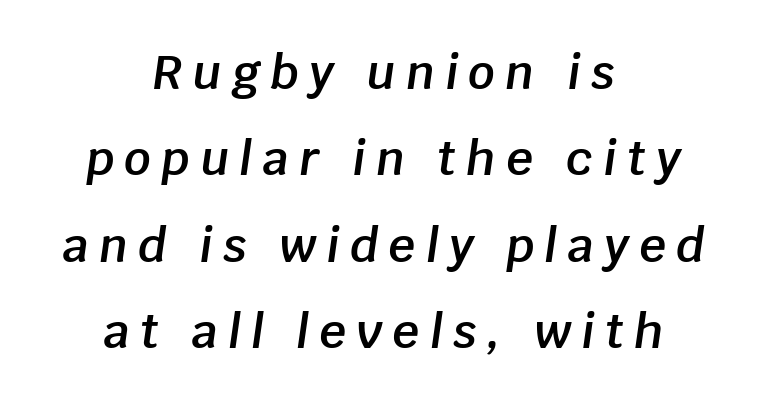
Q: Is the text bold? A: Semi-bold.
Q: Is the text italic (slanted)? A: Yes, it leans right by about 8 degrees.
Q: Is the text underlined? A: No.
Q: How is the paragraph aligned? A: Centered.
Q: Is the spacing between letters normal or unusually wide? A: Unusually wide.
Q: Width (condensed, normal, or wide)? A: Normal.
Q: Stroke contrast? A: Low.
Q: x-height? A: Large.
Q: Monospaced? A: No.
